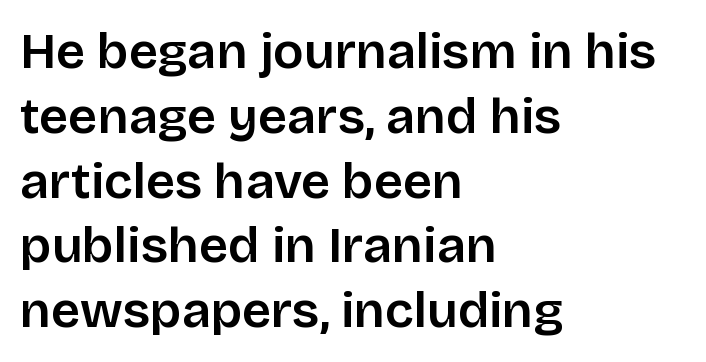
Note the varied advance widths — an 'i' is clearly narrower than an 'm'. A clean baseline with only descenders dipping below it. Here the glyphs are tracked normally, forming tight word shapes. A classic flush-left, rag-right setting is used for this passage.
